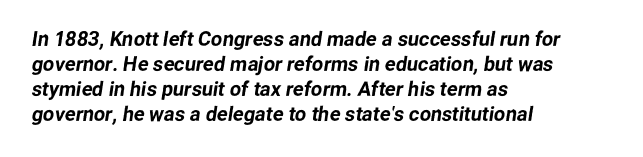
{"underline": "no", "align": "left", "line_spacing": "normal", "line_spacing_ratio": 1.25, "letter_spacing": "normal", "letter_spacing_em": 0.0, "glyph_px": 20}
